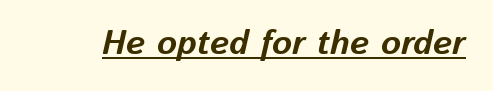
Is this a fixed-width face? No — the glyphs have proportional, varying widths. Italic? Definitely — the glyphs are oblique. Underline: present. A dark, heavy texture on the line: the type is bold. Tracking here is standard; glyphs follow each other at the usual distance.
